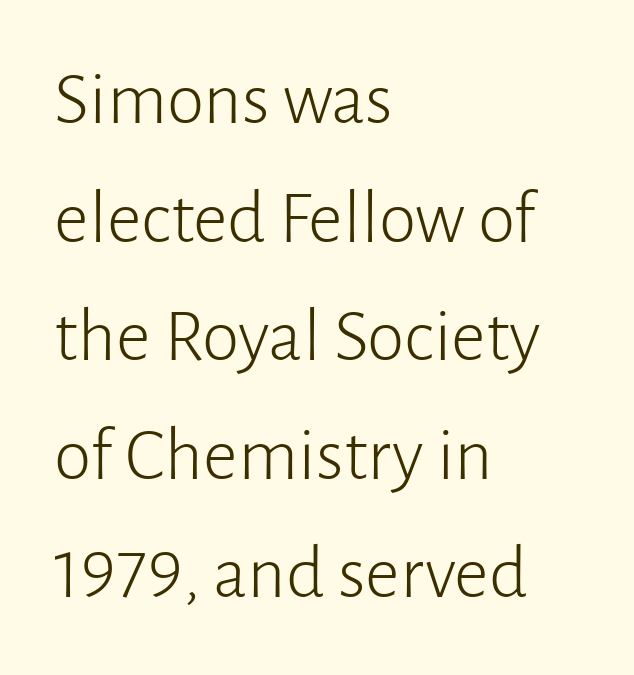
Is this a heavy cut? Hardly; it is regular or lighter. The rendering anchors every line to the left-hand side. The face used here is proportionally spaced, like ordinary book or web type. A bare baseline throughout the passage. This block has exactly the height ordinary leading produces.
